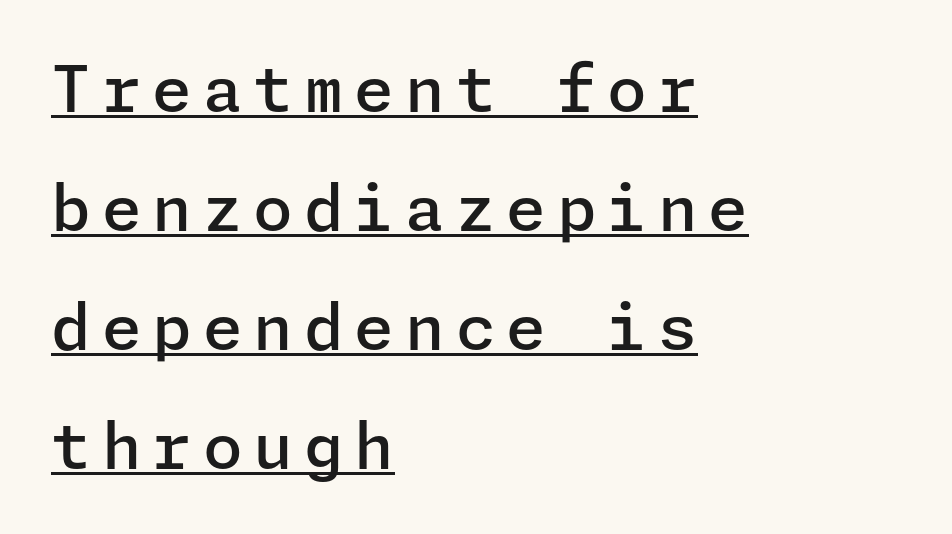
{"serif": "no", "italic": "no", "bold": "semi", "weight": "semibold", "width": "normal", "stroke_contrast": "low", "x_height": "medium", "underline": "yes", "align": "left", "line_spacing_ratio": 1.86, "glyph_px": 64}
